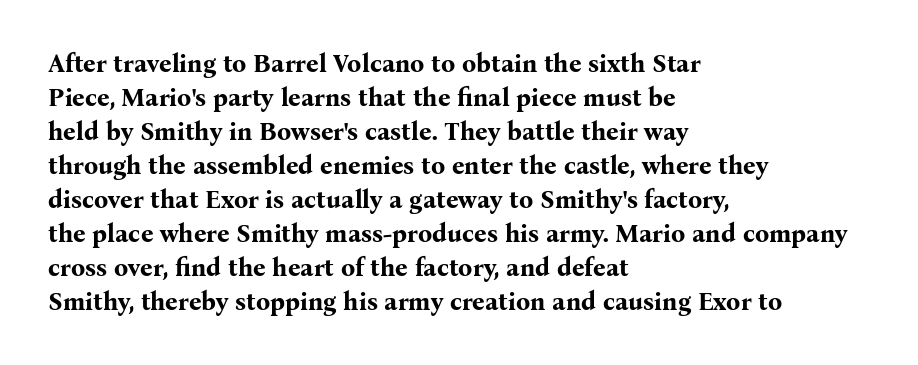
Just letters on the line, the space beneath them empty. No italicization has been applied; the sample stays upright. The rows are spaced the way most documents space them. The glyphs have the mass of a bold cut. Look at the tracking — it's just the regular setting, nothing added. Each line starts at the same left margin while the right side varies.
